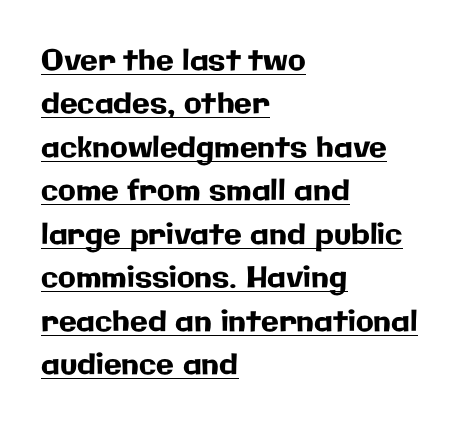
The image shows 29 px sans-serif type, upright; set left-aligned, normal line spacing (1.5x), normal letter spacing, underlined; low stroke contrast and a medium x-height.
